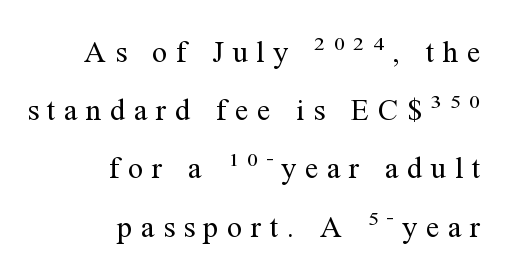
A typesetter would call this proportional, since set widths differ per character. Yep, those are serifs on the letters. Only glyphs here, with clear space below each row. A student would call this right alignment; a typographer would say flush right, rag left.
